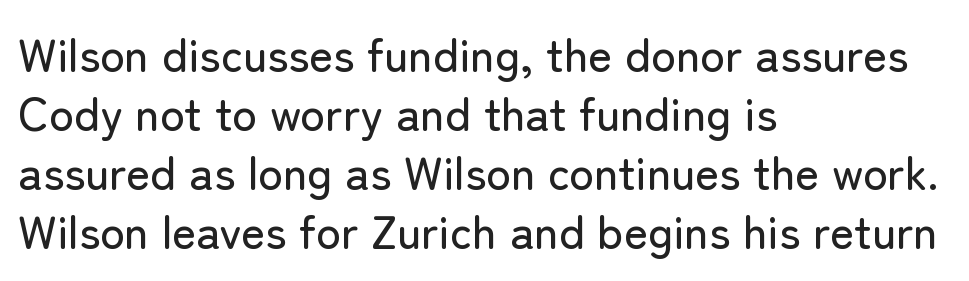
Q: Is the text italic (slanted)? A: No, it is upright.
Q: Is the typeface a serif or a sans-serif typeface? A: Sans-serif.
Q: Is the text underlined? A: No.
Q: How is the paragraph aligned? A: Left-aligned.
Q: Is the spacing between letters normal or unusually wide? A: Normal.
Q: Is the spacing between lines tight, normal or loose? A: Normal.
Q: Width (condensed, normal, or wide)? A: Normal.
Q: Stroke contrast? A: Low.
Q: x-height? A: Medium.
Q: Monospaced? A: No.
